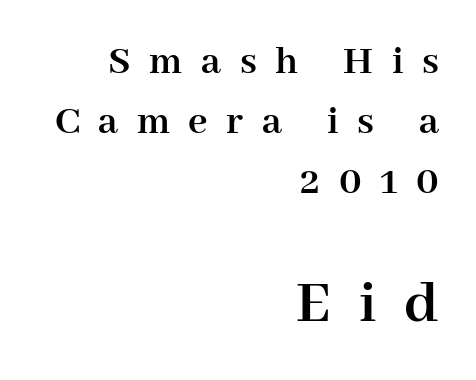
The image shows 63 px semibold serif type, upright; set right-aligned, normal line spacing (1.43x), unusually wide letter spacing (+0.44 em), not underlined; the second (bottom) block is 1.5x larger; high stroke contrast and a medium x-height.
